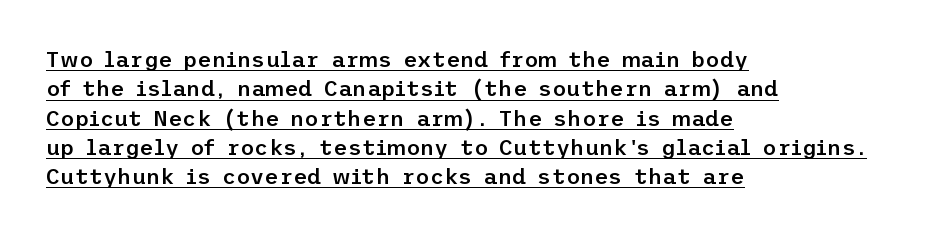
{"italic": "no", "bold": "semi", "underline": "yes", "align": "left", "line_spacing": "normal", "line_spacing_ratio": 1.33, "letter_spacing": "normal", "letter_spacing_em": 0.0, "glyph_px": 22}
